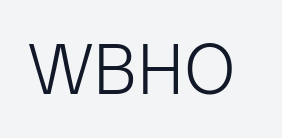
Weight: in the light-to-regular range. Quick note: underline off. The axis of the letterforms is exactly vertical. Think of a printed novel: that variable character pitch is what you see here. Check where the strokes stop: nothing finishes them off — pure sans. The line texture is even and compact thanks to regular tracking.
